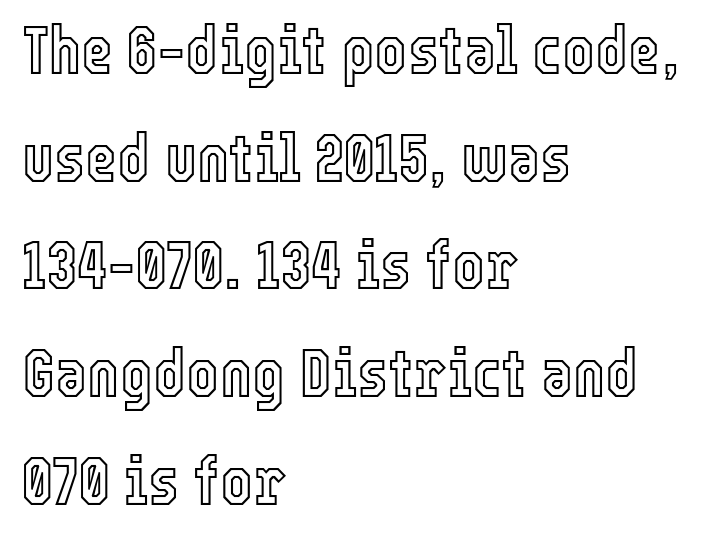
Between one letter and the next there's only the usual sliver of space. Varying glyph widths throughout — classic text-font behaviour. Regarding leading, the lines here are spaced in the standard way. Short and long lines alike share a common starting point at left.
